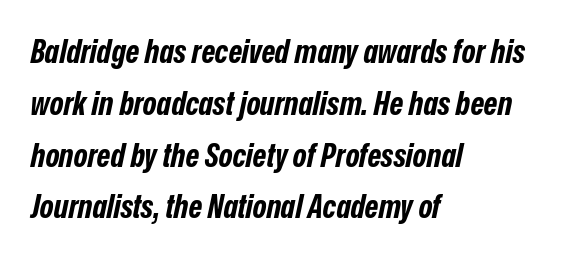
Q: Is the text bold? A: Yes.
Q: Is the text italic (slanted)? A: Yes, it leans right by about 12 degrees.
Q: Is the text underlined? A: No.
Q: How is the paragraph aligned? A: Left-aligned.
Q: Is the spacing between letters normal or unusually wide? A: Normal.
Q: Is the spacing between lines tight, normal or loose? A: Normal.
Q: Width (condensed, normal, or wide)? A: Condensed.
Q: Stroke contrast? A: Low.
Q: x-height? A: Medium.
Q: Monospaced? A: No.
